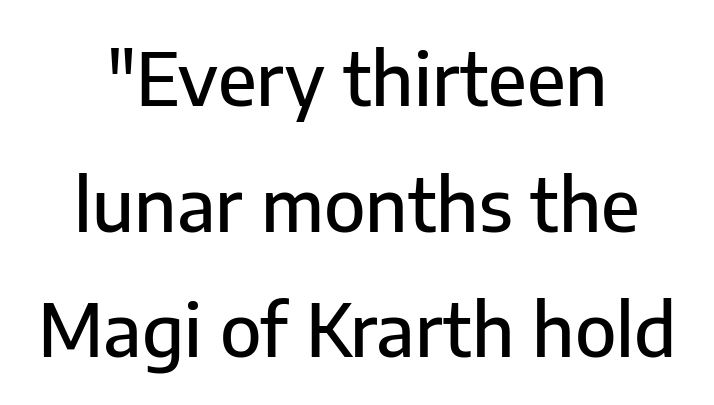
Q: Is the text italic (slanted)? A: No, it is upright.
Q: Is the typeface a serif or a sans-serif typeface? A: Sans-serif.
Q: Is the text underlined? A: No.
Q: How is the paragraph aligned? A: Centered.
Q: Is the spacing between letters normal or unusually wide? A: Normal.
Q: Width (condensed, normal, or wide)? A: Normal.
Q: Stroke contrast? A: Low.
Q: x-height? A: Medium.
Q: Monospaced? A: No.
